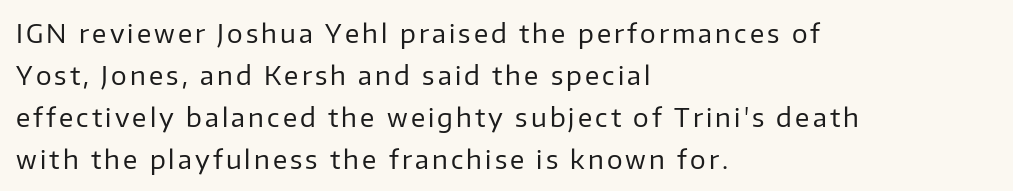
Q: Is the text bold? A: No.
Q: Is the text italic (slanted)? A: No, it is upright.
Q: Is the text underlined? A: No.
Q: How is the paragraph aligned? A: Left-aligned.
Q: Is the spacing between lines tight, normal or loose? A: Normal.
